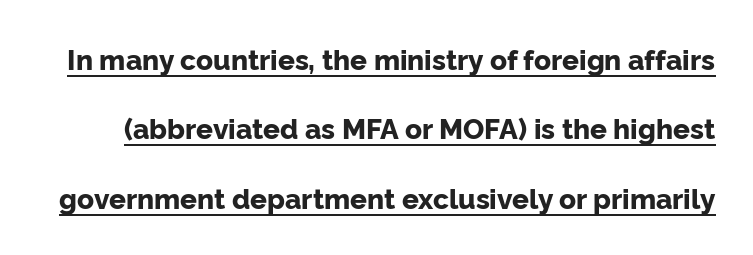
Q: Is the text bold? A: Yes.
Q: Is the text italic (slanted)? A: No, it is upright.
Q: Is the typeface a serif or a sans-serif typeface? A: Sans-serif.
Q: Is the text underlined? A: Yes.
Q: Is the spacing between letters normal or unusually wide? A: Normal.
Q: Is the spacing between lines tight, normal or loose? A: Loose.
Q: Width (condensed, normal, or wide)? A: Normal.
Q: Stroke contrast? A: Low.
Q: x-height? A: Medium.
Q: Monospaced? A: No.
